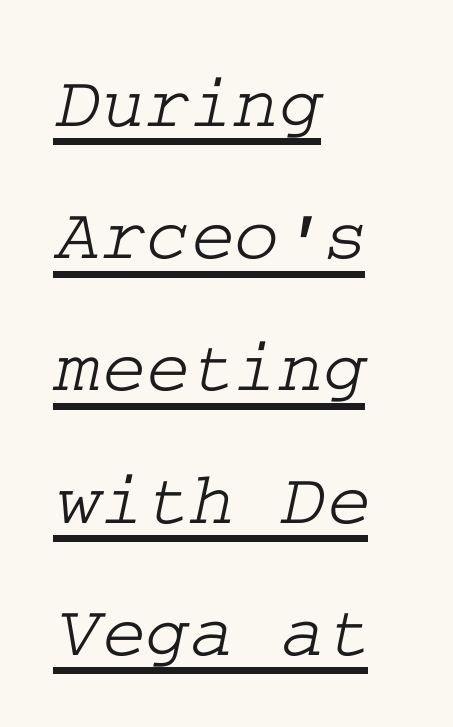
{"serif": "yes", "width": "wide", "stroke_contrast": "low", "x_height": "medium", "underline": "yes", "align": "left", "line_spacing_ratio": 1.74, "letter_spacing": "normal", "letter_spacing_em": 0.0, "glyph_px": 76}
